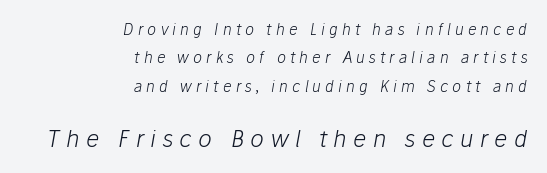
The image shows 23 px text type, italic (leaning right); set right-aligned, loose line spacing (1.9x), unusually wide letter spacing (+0.28 em), not underlined; the second (bottom) block is 1.53x larger.
